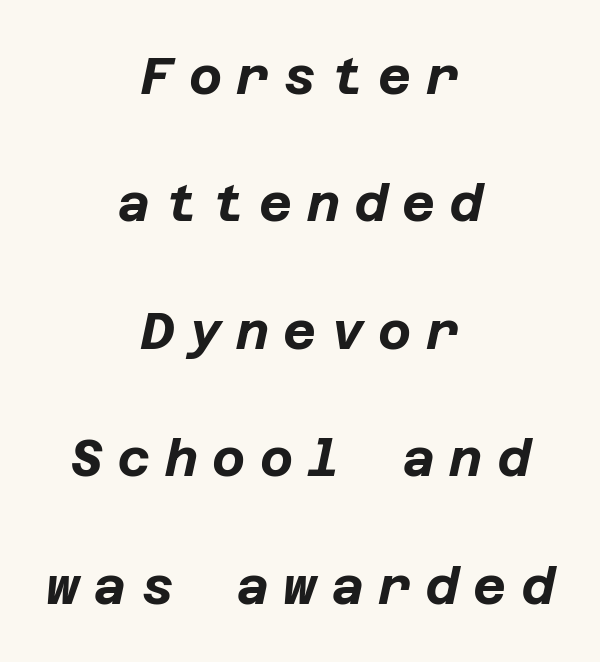
The image shows 51 px bold type, italic (leaning right); set centered, loose line spacing (2.5x), unusually wide letter spacing (+0.28 em), not underlined; low stroke contrast and a large x-height.
